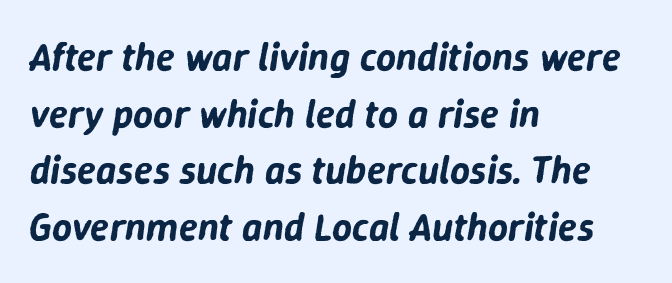
Q: Is the text italic (slanted)? A: Yes, it leans right by about 9 degrees.
Q: Is the text underlined? A: No.
Q: How is the paragraph aligned? A: Left-aligned.
Q: Is the spacing between letters normal or unusually wide? A: Normal.
Q: Is the spacing between lines tight, normal or loose? A: Normal.
Q: Width (condensed, normal, or wide)? A: Normal.
Q: Stroke contrast? A: Low.
Q: x-height? A: Medium.
Q: Monospaced? A: No.
